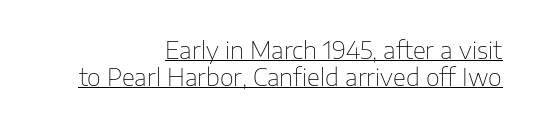
The image shows 24 px text type, upright; set right-aligned, tight line spacing (1.12x), normal letter spacing, underlined.
